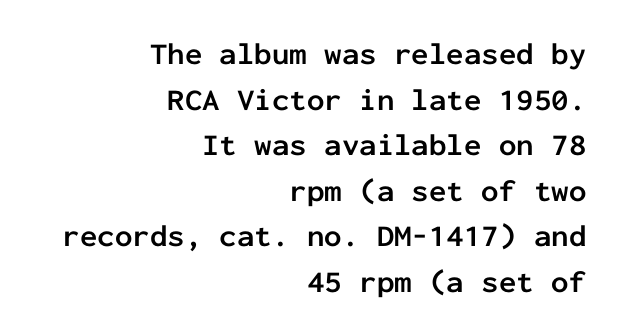
The image shows 31 px semibold sans-serif type, upright, monospaced; set right-aligned, normal line spacing (1.47x), normal letter spacing, not underlined; low stroke contrast and a medium x-height.
